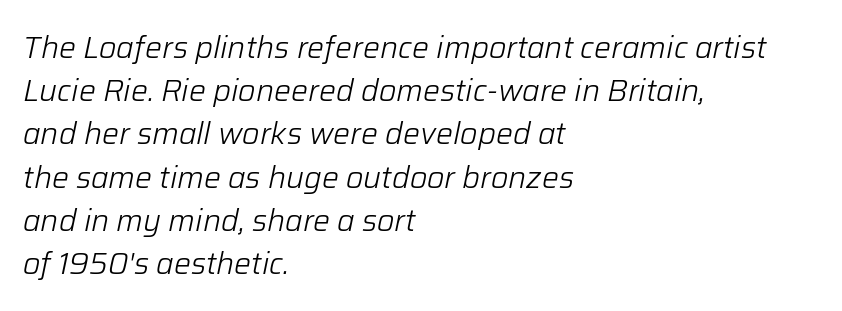
Spacing between characters is what you'd get straight out of the box. Yep, that's italic — everything's leaning. Just letters on the line, the space beneath them empty. This sample keeps an unexceptional amount of space between lines. Do the characters align in a grid? No, the font is proportional.
